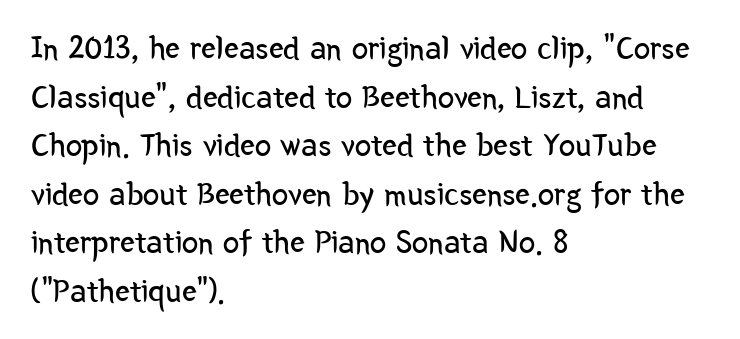
Q: Is the text bold? A: No.
Q: Is the text italic (slanted)? A: No, it is upright.
Q: Is the typeface a serif or a sans-serif typeface? A: Sans-serif.
Q: Is the text underlined? A: No.
Q: How is the paragraph aligned? A: Left-aligned.
Q: Is the spacing between letters normal or unusually wide? A: Normal.
Q: Is the spacing between lines tight, normal or loose? A: Normal.
Q: Width (condensed, normal, or wide)? A: Condensed.
Q: Stroke contrast? A: Low.
Q: x-height? A: Medium.
Q: Monospaced? A: No.
